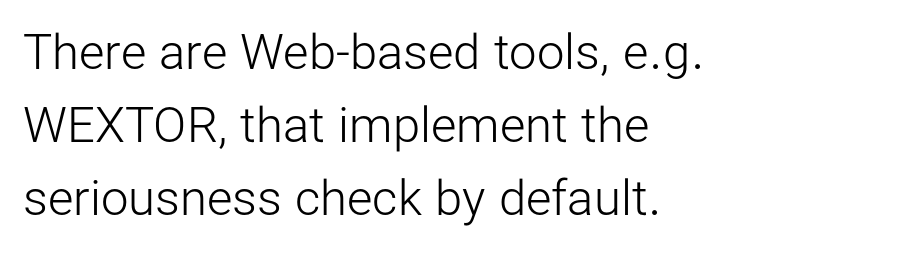
The image shows 49 px light sans-serif type, upright; set left-aligned, normal line spacing (1.49x), normal letter spacing, not underlined; low stroke contrast and a medium x-height.
